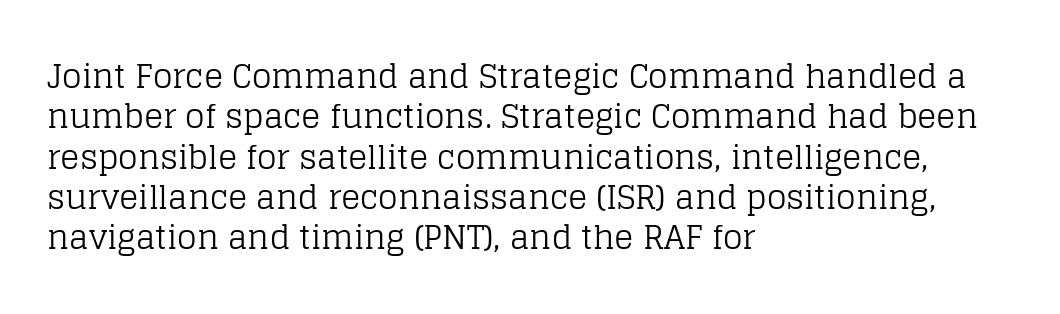
In CSS terms this would be text-align: left. Standard letterfit; no display-style spreading of the glyphs. Caption: face not bold, strokes unweighted. One glance says typical: line gaps are just what's usual. The passage shown is typed in a proportional face where columns would drift. No italicization has been applied; the sample stays upright.
